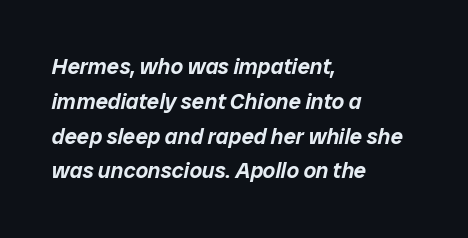
{"italic": "yes", "lean": "right", "slant_degrees": 12, "underline": "no", "align": "left", "line_spacing": "normal", "line_spacing_ratio": 1.58, "letter_spacing": "normal", "letter_spacing_em": 0.0, "glyph_px": 22}
